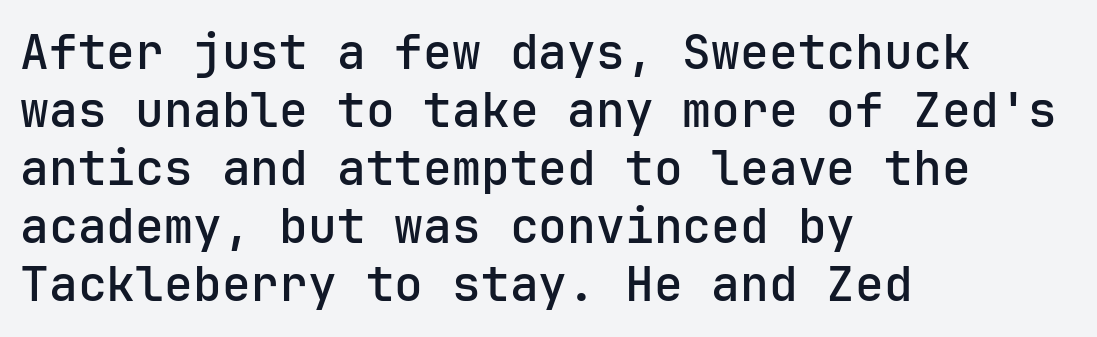
Q: Is the text bold? A: Semi-bold.
Q: Is the text italic (slanted)? A: No, it is upright.
Q: Is the typeface a serif or a sans-serif typeface? A: Sans-serif.
Q: Is the text underlined? A: No.
Q: How is the paragraph aligned? A: Left-aligned.
Q: Is the spacing between letters normal or unusually wide? A: Normal.
Q: Width (condensed, normal, or wide)? A: Normal.
Q: Stroke contrast? A: Low.
Q: x-height? A: Medium.
